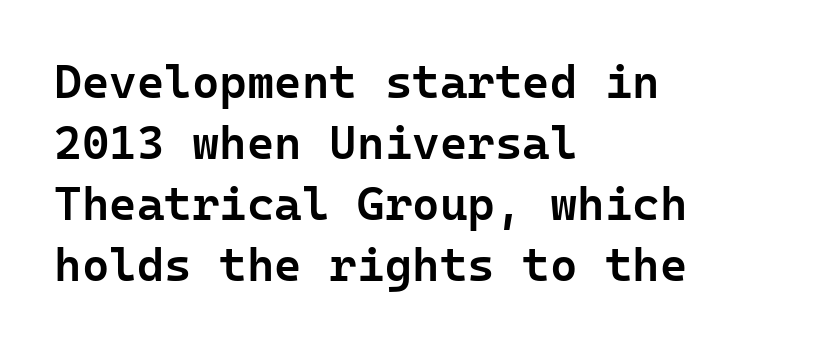
Type without underlining. Interline gaps are of average width in this sample. Line starts are locked; line ends wander. The characters display no serif detailing; their extremities are plain.
